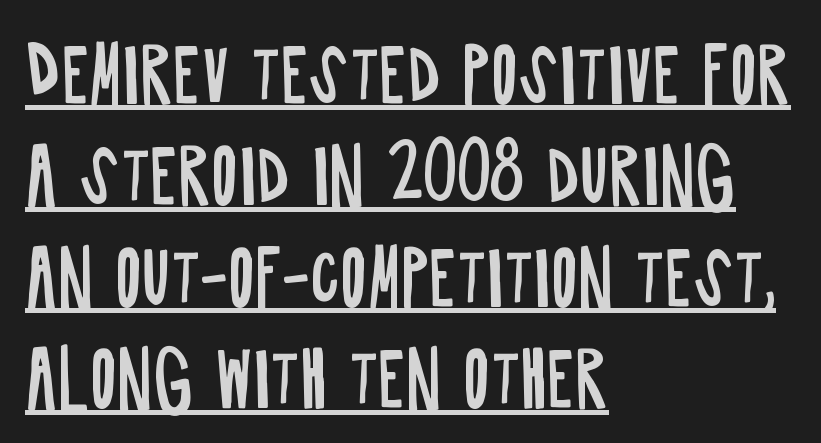
{"serif": "no", "italic": "no", "bold": "no", "weight": "regular", "width": "condensed", "stroke_contrast": "low", "x_height": "large", "monospaced": "no", "underline": "yes", "align": "left", "line_spacing": "normal", "line_spacing_ratio": 1.39, "letter_spacing": "normal", "letter_spacing_em": 0.0, "glyph_px": 73}
